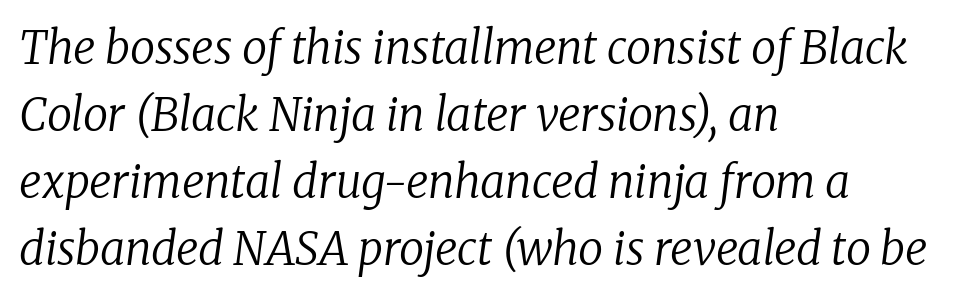
The passage shown is not bold in any degree. Italic? Definitely — the glyphs are oblique. Varying glyph widths throughout — classic text-font behaviour. If you drew a ruler down the left edge, every line would touch it. Font category for this specimen: serif.
